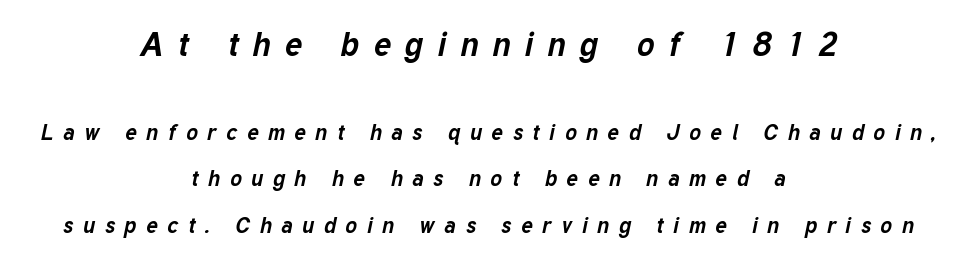
{"italic": "yes", "lean": "right", "slant_degrees": 12, "bold": "yes", "weight": "bold", "width": "normal", "stroke_contrast": "low", "x_height": "medium", "monospaced": "no", "underline": "no", "align": "center", "line_spacing": "loose", "line_spacing_ratio": 2.11, "letter_spacing": "wide", "letter_spacing_em": 0.43, "larger_block": "first", "size_ratio": 1.5, "glyph_px": 33}
